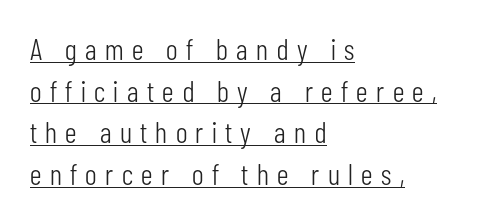
Summary of vertical rhythm: regular, with standard interline spacing. The rendering shows plain stroke endings on the letterforms — a sans-serif design. Tall strokes in this sample are plumb rather than angled. The letters advance in unequal steps, a hallmark of proportional type. Think standard paragraph weight, or any step lighter than that. This sample carries an underscore along the baseline area.
